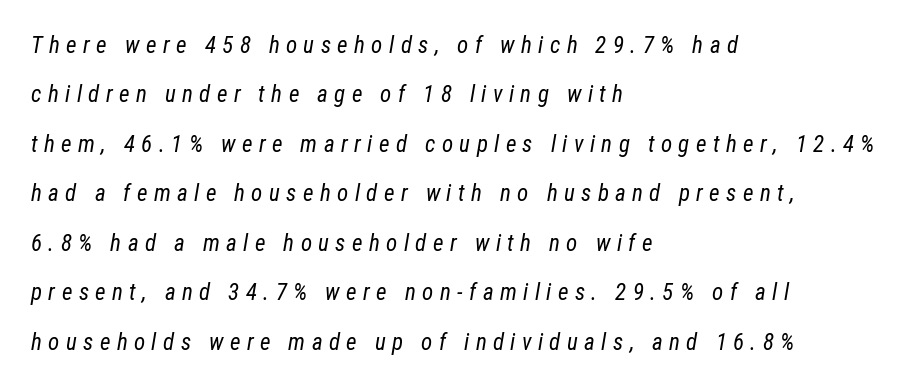
Q: Is the text bold? A: No.
Q: Is the text italic (slanted)? A: Yes, it leans right by about 12 degrees.
Q: Is the text underlined? A: No.
Q: How is the paragraph aligned? A: Left-aligned.
Q: Is the spacing between letters normal or unusually wide? A: Unusually wide.
Q: Is the spacing between lines tight, normal or loose? A: Loose.
